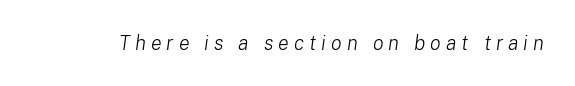
Q: Is the text bold? A: No.
Q: Is the text italic (slanted)? A: Yes, it leans right by about 8 degrees.
Q: Is the text underlined? A: No.
Q: Is the spacing between letters normal or unusually wide? A: Unusually wide.
